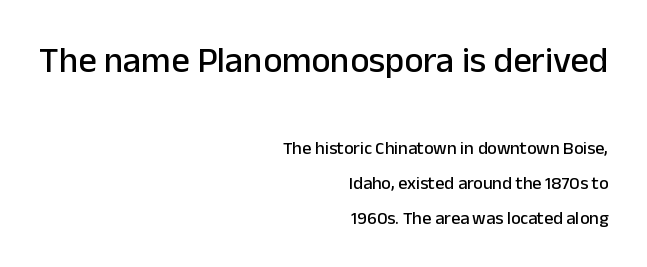
The font family rendered here belongs to the sans-serif group. This rendering features lettering with no underline. The earlier block is typeset at a bigger size than the later block. Summary of vertical rhythm: relaxed, with wide interline spacing. All the whitespace from short lines collects on the left. When letters stand straight like this, we call the style roman or upright.
